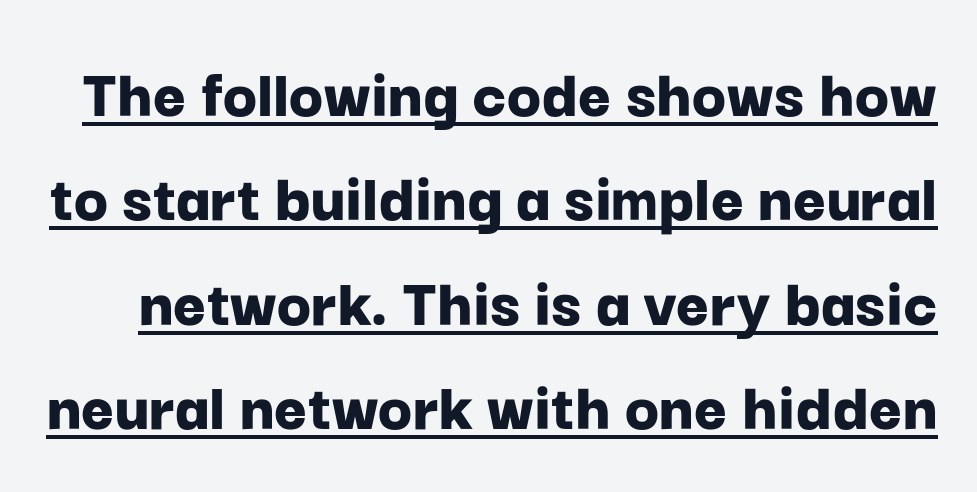
The image shows 71 px bold sans-serif type, upright; set normal line spacing (1.47x), normal letter spacing, underlined; low stroke contrast and a medium x-height.
